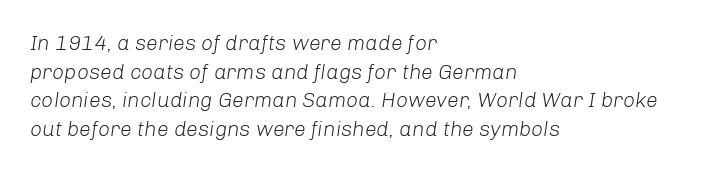
Q: Is the text bold? A: No.
Q: Is the text italic (slanted)? A: Yes, it leans right by about 8 degrees.
Q: Is the text underlined? A: No.
Q: How is the paragraph aligned? A: Left-aligned.
Q: Is the spacing between letters normal or unusually wide? A: Normal.
Q: Is the spacing between lines tight, normal or loose? A: Normal.
